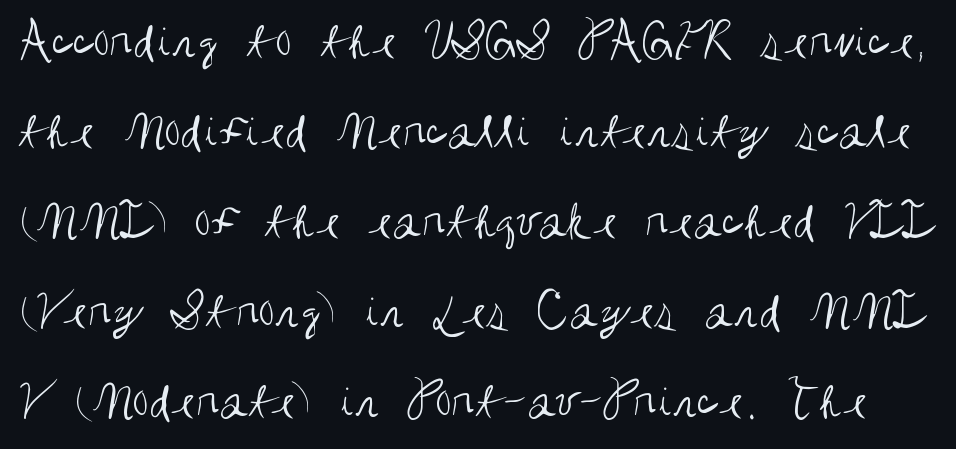
The image shows 53 px regular-weight, condensed sans-serif type; set normal line spacing (1.7x), normal letter spacing, not underlined; medium stroke contrast and a large x-height.
